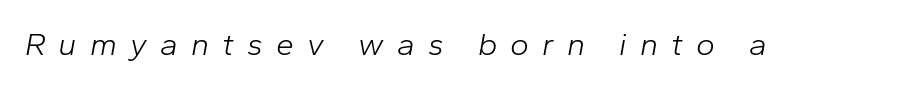
The image shows 32 px light type, italic (leaning right); set unusually wide letter spacing (+0.41 em), not underlined; low stroke contrast and a medium x-height.
